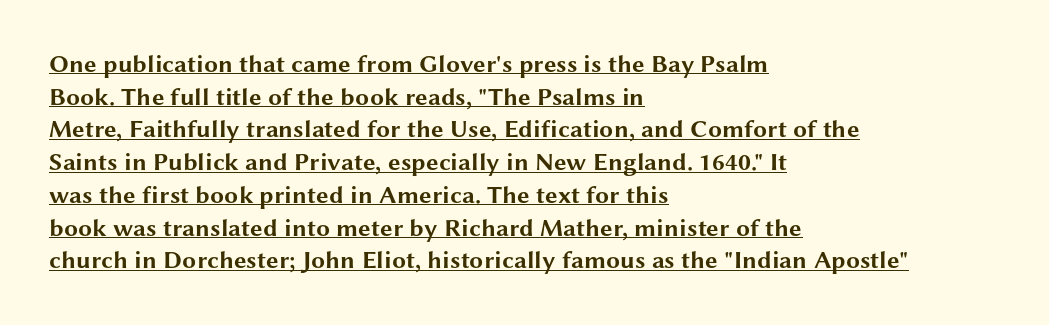
{"italic": "no", "bold": "yes", "underline": "yes", "align": "left", "line_spacing": "normal", "line_spacing_ratio": 1.31, "letter_spacing": "normal", "letter_spacing_em": 0.0, "glyph_px": 25}
